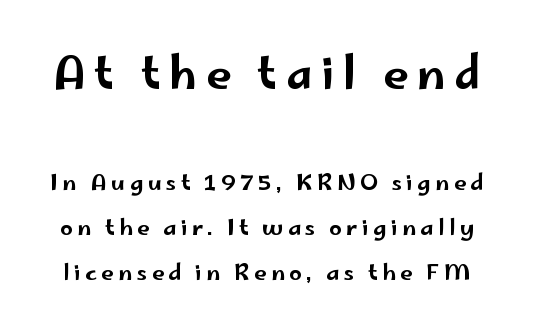
The image shows 44 px wide sans-serif type, upright; set loose line spacing (2.04x), unusually wide letter spacing (+0.2 em), not underlined; the first (top) block is 2.0x larger; low stroke contrast and a small x-height.
